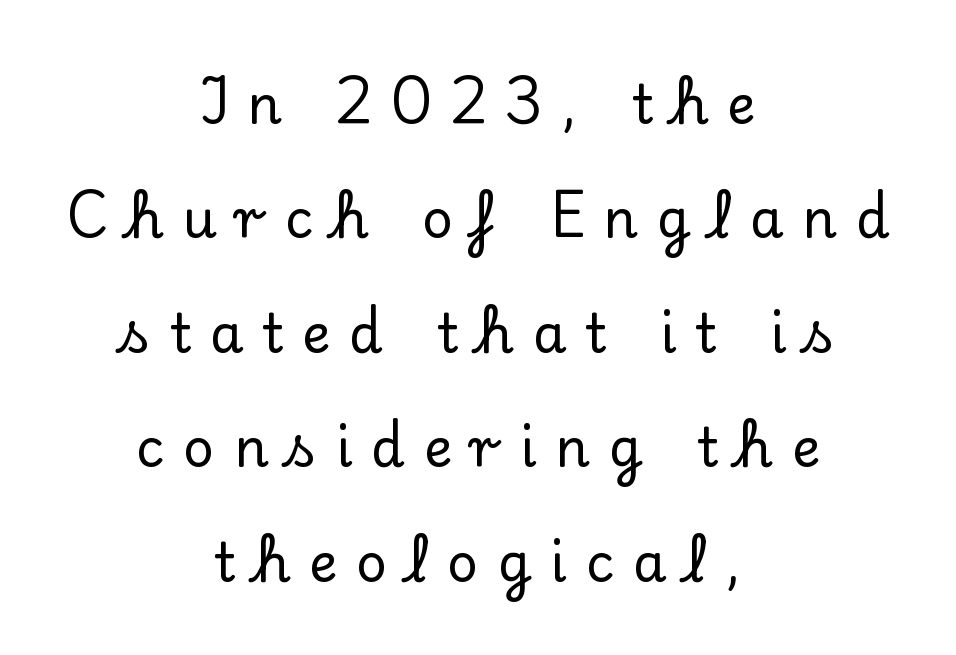
Honestly, there is no underline to notice here at all. Vertical strokes here are truly vertical. Every row of glyphs is offset so its center matches the block's center. Airy leading. The passage shown has open, widely tracked lettering throughout. Small tapered or slab feet sit at the stroke ends, so this counts as serif.
